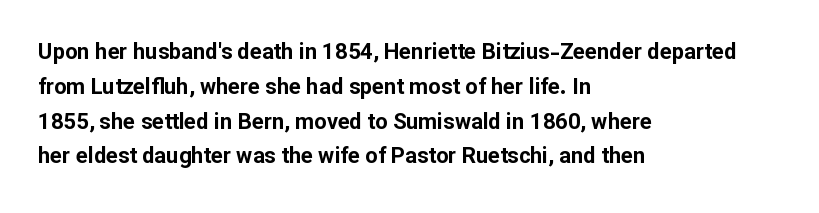
The image shows 22 px bold type, upright; set left-aligned, normal line spacing (1.58x), normal letter spacing, not underlined.
